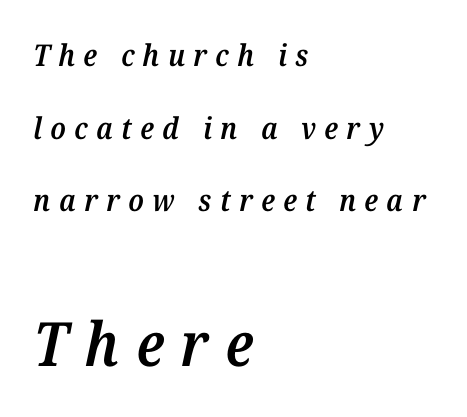
Q: Is the text bold? A: Semi-bold.
Q: Is the text italic (slanted)? A: Yes, it leans right by about 12 degrees.
Q: Is the typeface a serif or a sans-serif typeface? A: Serif.
Q: Is the text underlined? A: No.
Q: How is the paragraph aligned? A: Left-aligned.
Q: Is the spacing between letters normal or unusually wide? A: Unusually wide.
Q: Is the spacing between lines tight, normal or loose? A: Loose.
Q: Which block of text is set in a larger size, the first (top) or the second (bottom)? A: The second (bottom) one.
Q: Width (condensed, normal, or wide)? A: Normal.
Q: Stroke contrast? A: Medium.
Q: x-height? A: Medium.
Q: Monospaced? A: No.
